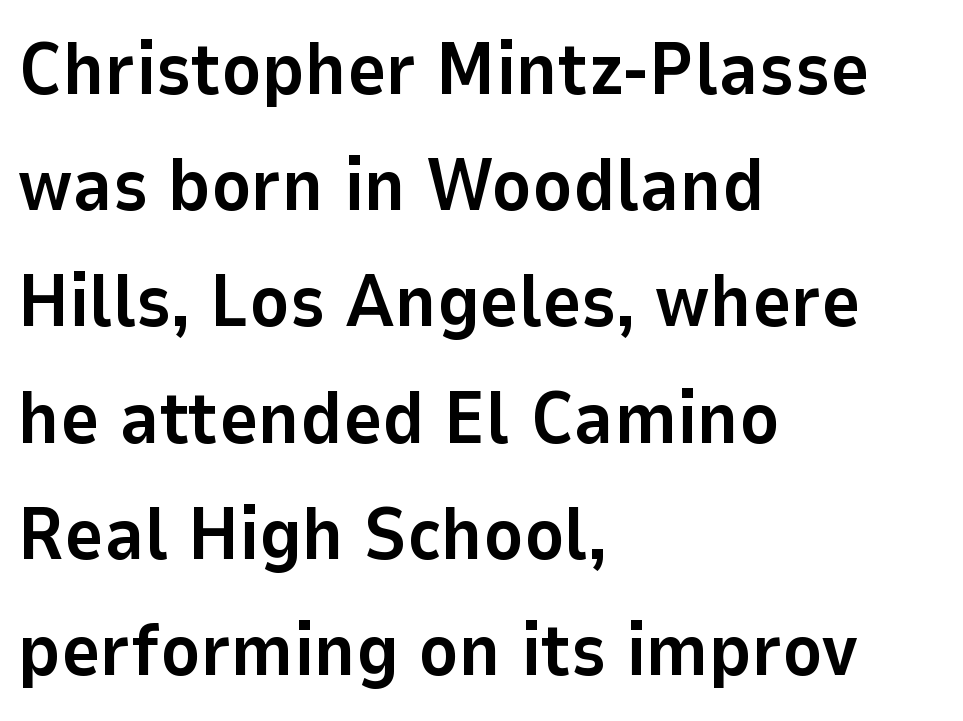
Q: Is the text bold? A: Yes.
Q: Is the text italic (slanted)? A: No, it is upright.
Q: Is the typeface a serif or a sans-serif typeface? A: Sans-serif.
Q: Is the text underlined? A: No.
Q: How is the paragraph aligned? A: Left-aligned.
Q: Is the spacing between letters normal or unusually wide? A: Normal.
Q: Is the spacing between lines tight, normal or loose? A: Normal.
Q: Width (condensed, normal, or wide)? A: Normal.
Q: Stroke contrast? A: Low.
Q: x-height? A: Medium.
Q: Monospaced? A: No.
